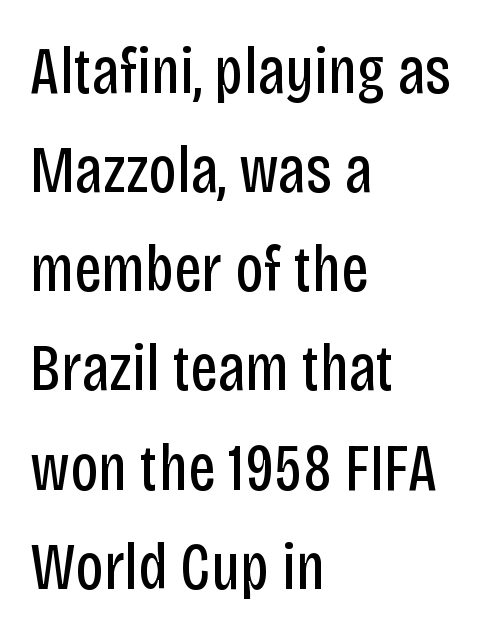
The leading is moderate, giving the passage an even texture. Bare-footed words on every line. Do the characters align in a grid? No, the font is proportional. Font category for this specimen: sans-serif. Is this a heavy cut? Hardly; it is regular or lighter.
